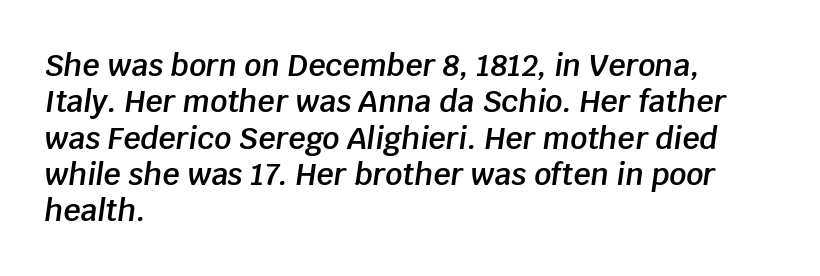
The tracking reads as untouched default to a designer's eye. This sample is left-justified, so line endings fall wherever the words run out. Type without underlining. Students, this is semibold: more ink than regular, less than bold.
